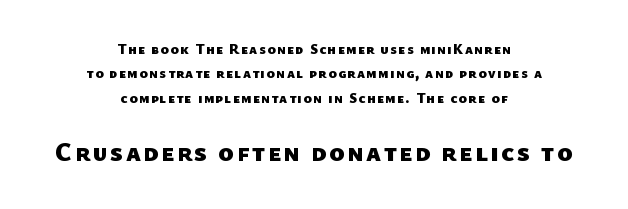
Is the block centered? Yes — each line is placed symmetrically about the middle. Which of the two is more prominent by size? The second, at the bottom. Chunky letters — that's bold for sure. Unmarked baselines from the first word to the last.
